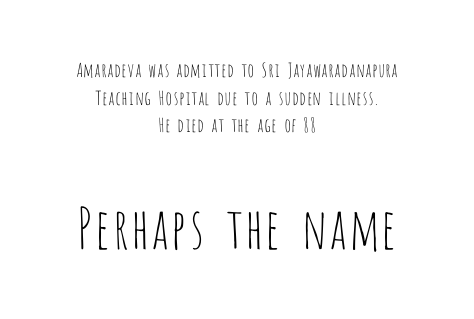
Q: Is the text bold? A: No.
Q: Is the text italic (slanted)? A: No, it is upright.
Q: Is the typeface a serif or a sans-serif typeface? A: Sans-serif.
Q: Is the text underlined? A: No.
Q: How is the paragraph aligned? A: Centered.
Q: Is the spacing between letters normal or unusually wide? A: Normal.
Q: Is the spacing between lines tight, normal or loose? A: Normal.
Q: Which block of text is set in a larger size, the first (top) or the second (bottom)? A: The second (bottom) one.
Q: Width (condensed, normal, or wide)? A: Condensed.
Q: Stroke contrast? A: Low.
Q: x-height? A: Large.
Q: Monospaced? A: No.
